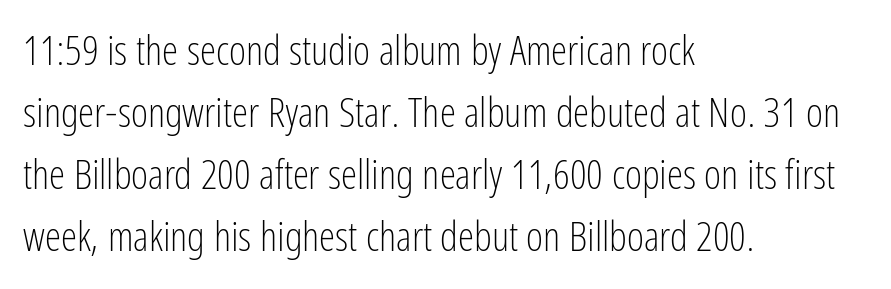
{"serif": "no", "italic": "no", "bold": "no", "weight": "light", "width": "condensed", "stroke_contrast": "low", "x_height": "medium", "monospaced": "no", "underline": "no", "align": "left", "line_spacing": "normal", "line_spacing_ratio": 1.51, "letter_spacing": "normal", "letter_spacing_em": 0.0, "glyph_px": 41}
